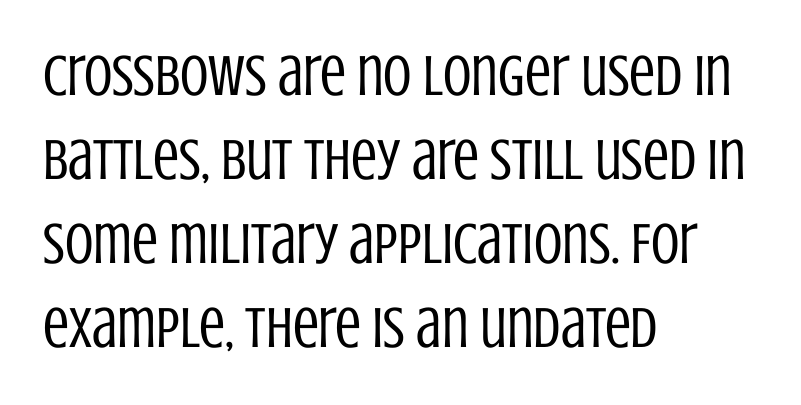
The image shows 58 px regular-weight, condensed sans-serif type, upright; set left-aligned, normal line spacing (1.45x), normal letter spacing, not underlined; low stroke contrast and a large x-height.
